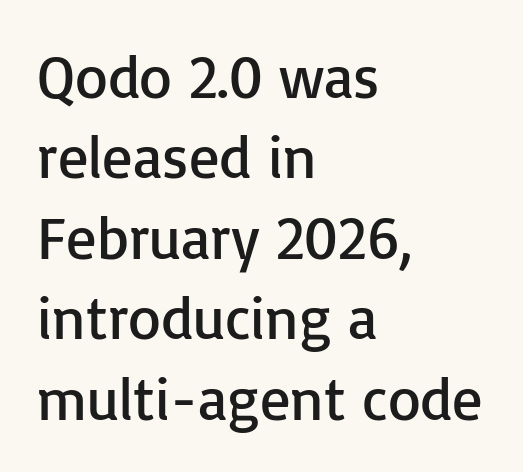
Q: Is the text bold? A: No.
Q: Is the text italic (slanted)? A: No, it is upright.
Q: Is the typeface a serif or a sans-serif typeface? A: Sans-serif.
Q: Is the text underlined? A: No.
Q: How is the paragraph aligned? A: Left-aligned.
Q: Is the spacing between letters normal or unusually wide? A: Normal.
Q: Is the spacing between lines tight, normal or loose? A: Normal.
Q: Width (condensed, normal, or wide)? A: Normal.
Q: Stroke contrast? A: Low.
Q: x-height? A: Medium.
Q: Monospaced? A: No.
